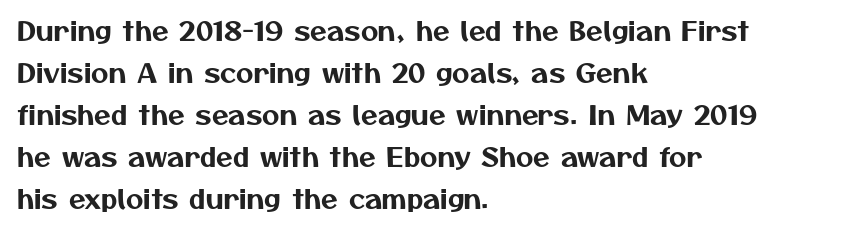
Words float on clear page, feet unadorned. The block of text has a typical density, with ordinary space between rows. You could call the tracking neutral — neither tight nor loose. Teacher's note: observe the even left margin — that is flush-left alignment.
